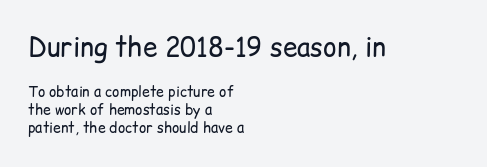
Q: Is the text bold? A: No.
Q: Is the text italic (slanted)? A: No, it is upright.
Q: Is the text underlined? A: No.
Q: How is the paragraph aligned? A: Left-aligned.
Q: Is the spacing between letters normal or unusually wide? A: Normal.
Q: Is the spacing between lines tight, normal or loose? A: Normal.
Q: Which block of text is set in a larger size, the first (top) or the second (bottom)? A: The first (top) one.
